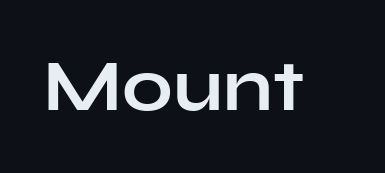
Q: Is the text bold? A: Yes.
Q: Is the text italic (slanted)? A: No, it is upright.
Q: Is the typeface a serif or a sans-serif typeface? A: Sans-serif.
Q: Is the text underlined? A: No.
Q: Is the spacing between letters normal or unusually wide? A: Normal.
Q: Width (condensed, normal, or wide)? A: Wide.
Q: Stroke contrast? A: Low.
Q: x-height? A: Medium.
Q: Monospaced? A: No.
